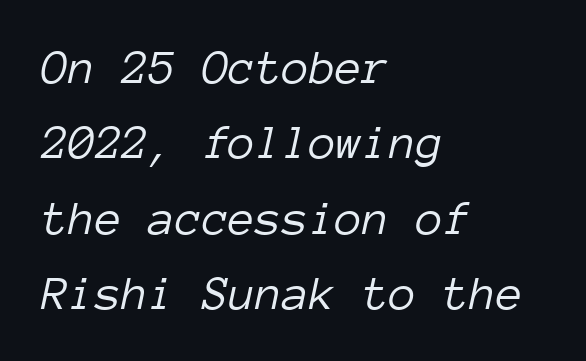
Summary of weight: not heavy and not bold. Slant detected: the letters are inclined. Notice how the passage keeps a crisp vertical edge on the left only. Nothing unusual about the tracking: characters are spaced as the font intends. Each letter, wide or thin by design, is forced into the same width here. The gap between lines stays unmarked.
